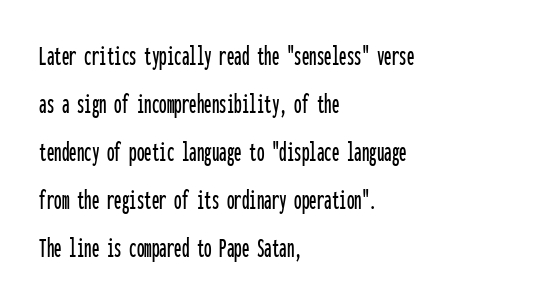
Q: Is the text italic (slanted)? A: No, it is upright.
Q: Is the typeface a serif or a sans-serif typeface? A: Sans-serif.
Q: Is the text underlined? A: No.
Q: How is the paragraph aligned? A: Left-aligned.
Q: Is the spacing between letters normal or unusually wide? A: Normal.
Q: Is the spacing between lines tight, normal or loose? A: Normal.
Q: Width (condensed, normal, or wide)? A: Condensed.
Q: Stroke contrast? A: Low.
Q: x-height? A: Medium.
Q: Monospaced? A: Yes.
